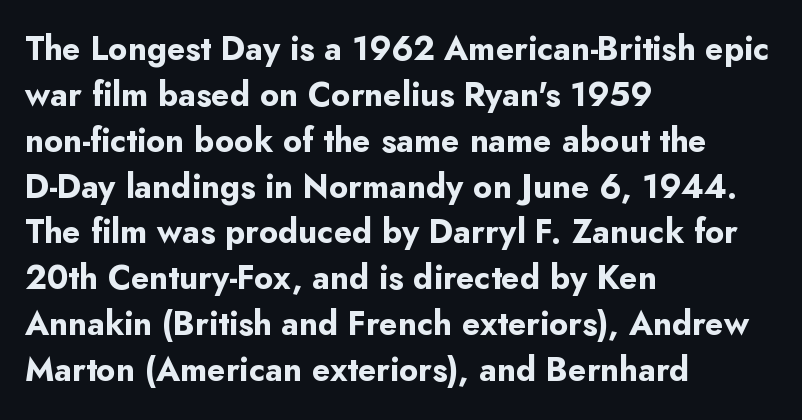
A clean baseline with only descenders dipping below it. The type is set solid horizontally, with unmodified tracking. The paragraph shown leans on its left margin. Ascenders rise straight up at ninety degrees.
